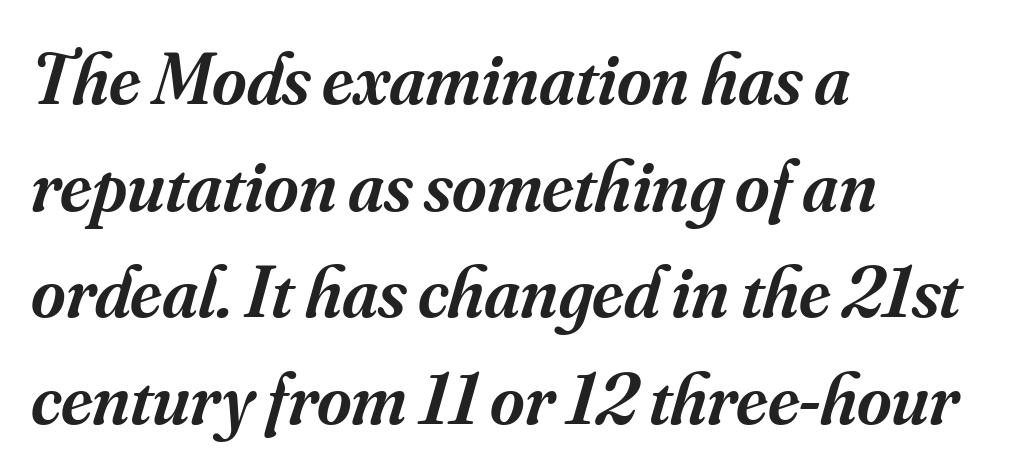
The text was rendered using a seriffed face with decorative stroke endings. Each line starts at the same left margin while the right side varies. Would a proofreader flag this as italicized? Yes. Here the designer chose a conventional face with non-uniform glyph widths. Is the type bold? Partly — it's a semibold, heavier than regular but not fully bold. Honestly, there is no underline to notice here at all.
